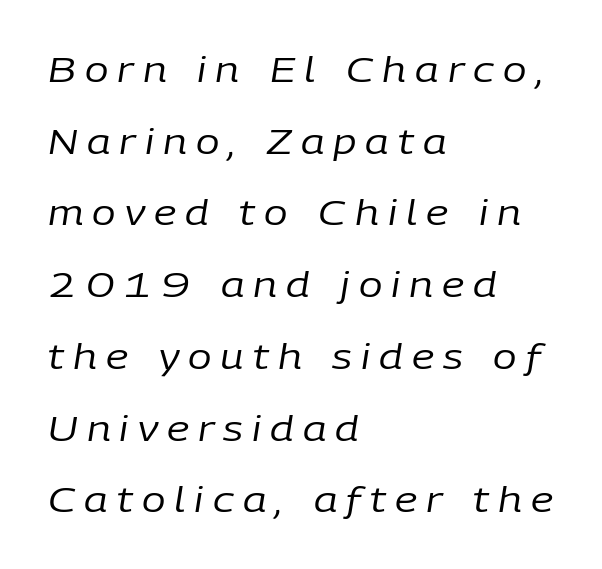
The image shows 35 px regular-weight type, italic (leaning right); set left-aligned, loose line spacing (2.05x), unusually wide letter spacing (+0.26 em), not underlined; low stroke contrast and a medium x-height.
